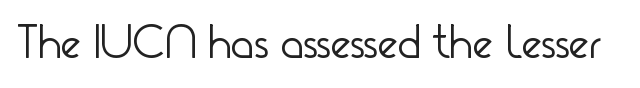
{"serif": "no", "italic": "no", "bold": "no", "weight": "light", "width": "condensed", "stroke_contrast": "low", "x_height": "small", "monospaced": "no", "underline": "no", "letter_spacing": "normal", "letter_spacing_em": 0.0, "glyph_px": 48}
